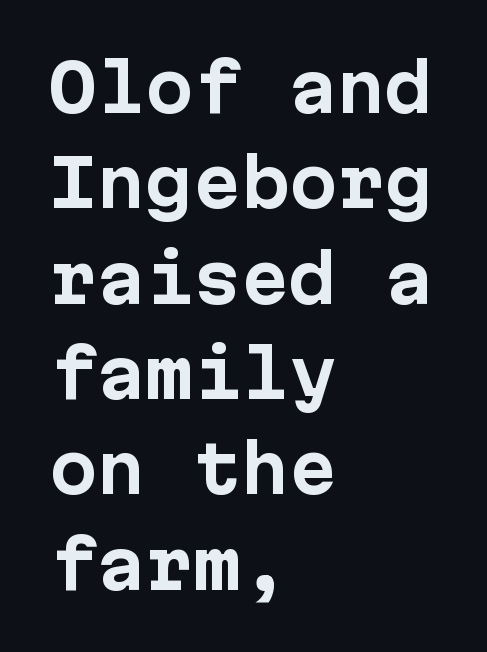
Q: Is the text bold? A: Yes.
Q: Is the text italic (slanted)? A: No, it is upright.
Q: Is the typeface a serif or a sans-serif typeface? A: Sans-serif.
Q: Is the text underlined? A: No.
Q: How is the paragraph aligned? A: Left-aligned.
Q: Is the spacing between letters normal or unusually wide? A: Normal.
Q: Is the spacing between lines tight, normal or loose? A: Normal.
Q: Width (condensed, normal, or wide)? A: Normal.
Q: Stroke contrast? A: Low.
Q: x-height? A: Medium.
Q: Monospaced? A: Yes.
